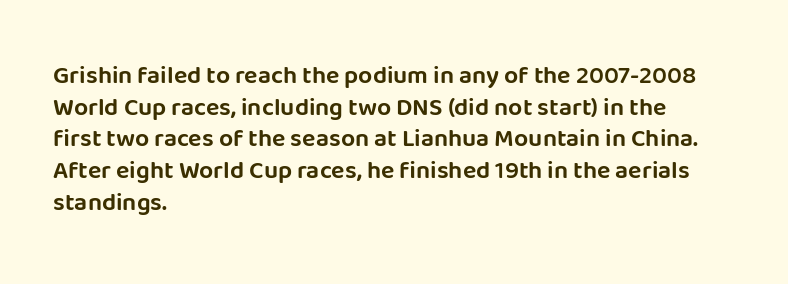
Q: Is the text italic (slanted)? A: No, it is upright.
Q: Is the text underlined? A: No.
Q: How is the paragraph aligned? A: Left-aligned.
Q: Is the spacing between letters normal or unusually wide? A: Normal.
Q: Is the spacing between lines tight, normal or loose? A: Normal.
